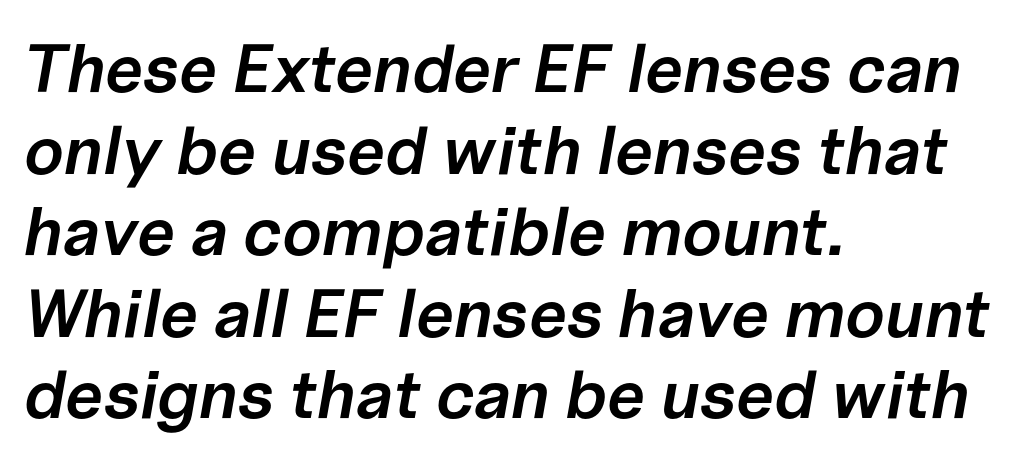
Look at the tracking — it's just the regular setting, nothing added. Think of a printed novel: that variable character pitch is what you see here. The text carries the slant typical of an italic or oblique font. Caption: multi-line text, flush left, ragged right. In terms of weight, the rendering is demibold, just under bold. Bare-footed words on every line.
